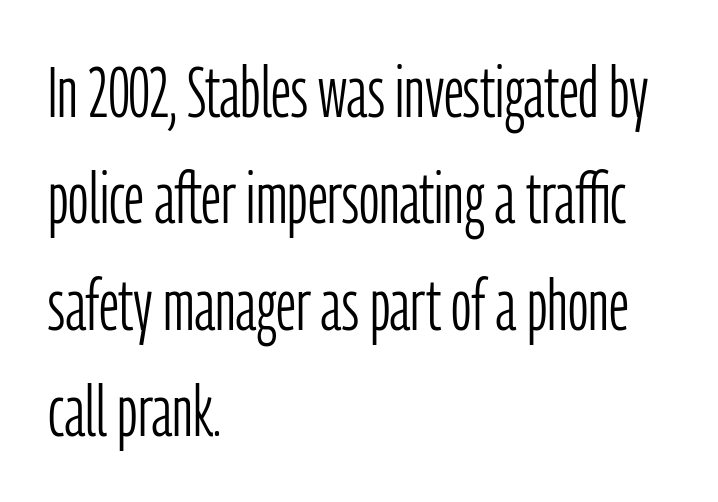
Left-aligned paragraph, ragged on the right. Honestly, the letter spacing is just normal — you wouldn't notice it. No feet cap the strokes, marking this as sans-serif type. You can tell it's not italic because the verticals are truly vertical. Each new line begins a customary step beneath the previous one.
